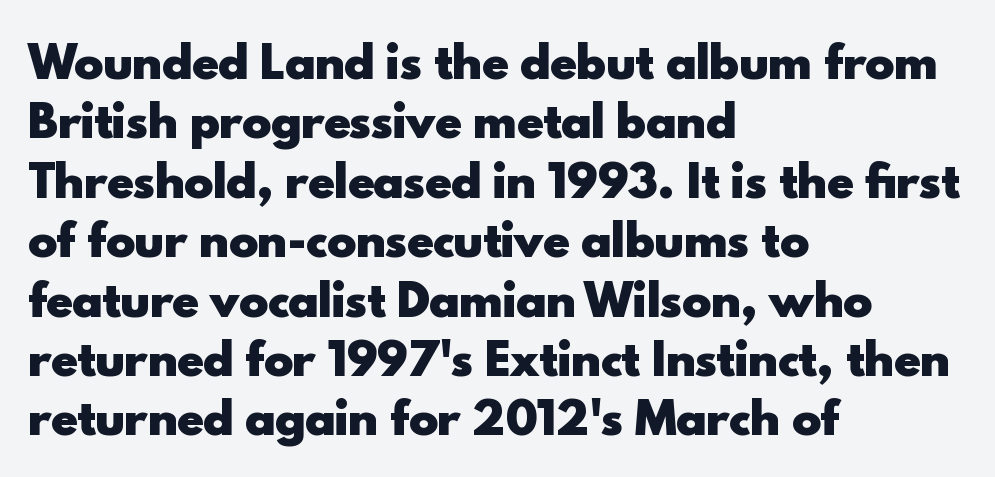
{"serif": "no", "italic": "no", "bold": "yes", "weight": "heavy", "width": "normal", "x_height": "small", "monospaced": "no", "underline": "no", "align": "left", "line_spacing": "normal", "line_spacing_ratio": 1.35, "letter_spacing": "normal", "letter_spacing_em": 0.0, "glyph_px": 44}
